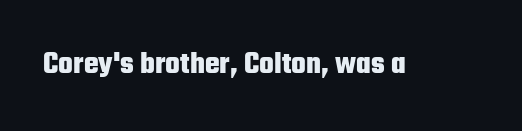
Q: Is the text bold? A: Yes.
Q: Is the text italic (slanted)? A: No, it is upright.
Q: Is the typeface a serif or a sans-serif typeface? A: Sans-serif.
Q: Is the text underlined? A: No.
Q: Is the spacing between letters normal or unusually wide? A: Normal.
Q: Width (condensed, normal, or wide)? A: Condensed.
Q: Stroke contrast? A: Low.
Q: x-height? A: Medium.
Q: Monospaced? A: No.
